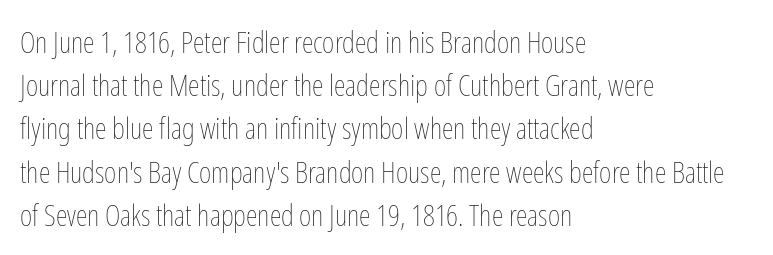
{"italic": "no", "bold": "no", "weight": "thin", "width": "condensed", "stroke_contrast": "low", "x_height": "medium", "monospaced": "no", "underline": "no", "align": "left", "line_spacing": "normal", "line_spacing_ratio": 1.44, "letter_spacing": "normal", "letter_spacing_em": 0.0, "glyph_px": 30}
